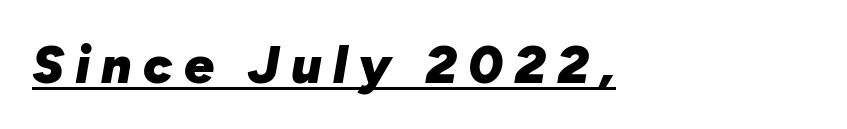
The gaps between neighbouring characters are conspicuously large. A full-strength bold gives these letters their thick strokes. Is the block centered? No — it sits flush against the left margin. Students, observe the line beneath the letters — that is underlining.
